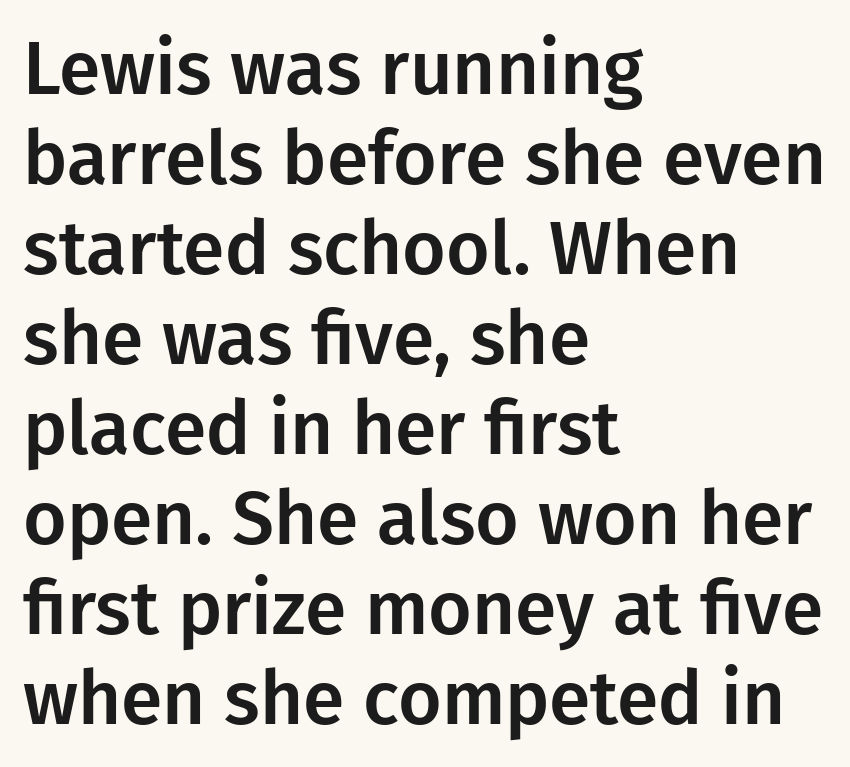
{"serif": "no", "italic": "no", "width": "normal", "stroke_contrast": "low", "x_height": "medium", "monospaced": "no", "underline": "no", "align": "left", "line_spacing_ratio": 1.2, "letter_spacing": "normal", "letter_spacing_em": 0.0, "glyph_px": 75}
